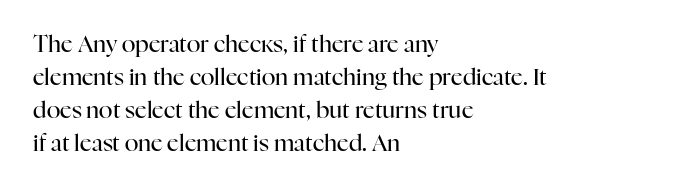
Q: Is the text bold? A: No.
Q: Is the text italic (slanted)? A: No, it is upright.
Q: Is the text underlined? A: No.
Q: How is the paragraph aligned? A: Left-aligned.
Q: Is the spacing between letters normal or unusually wide? A: Normal.
Q: Is the spacing between lines tight, normal or loose? A: Normal.
